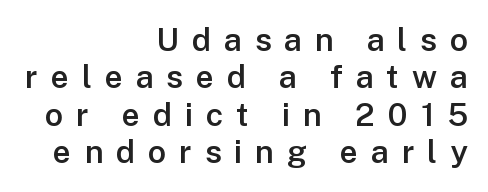
Q: Is the text bold? A: Semi-bold.
Q: Is the text italic (slanted)? A: No, it is upright.
Q: Is the typeface a serif or a sans-serif typeface? A: Sans-serif.
Q: Is the text underlined? A: No.
Q: How is the paragraph aligned? A: Right-aligned.
Q: Is the spacing between letters normal or unusually wide? A: Unusually wide.
Q: Width (condensed, normal, or wide)? A: Normal.
Q: Stroke contrast? A: Low.
Q: x-height? A: Medium.
Q: Monospaced? A: No.
